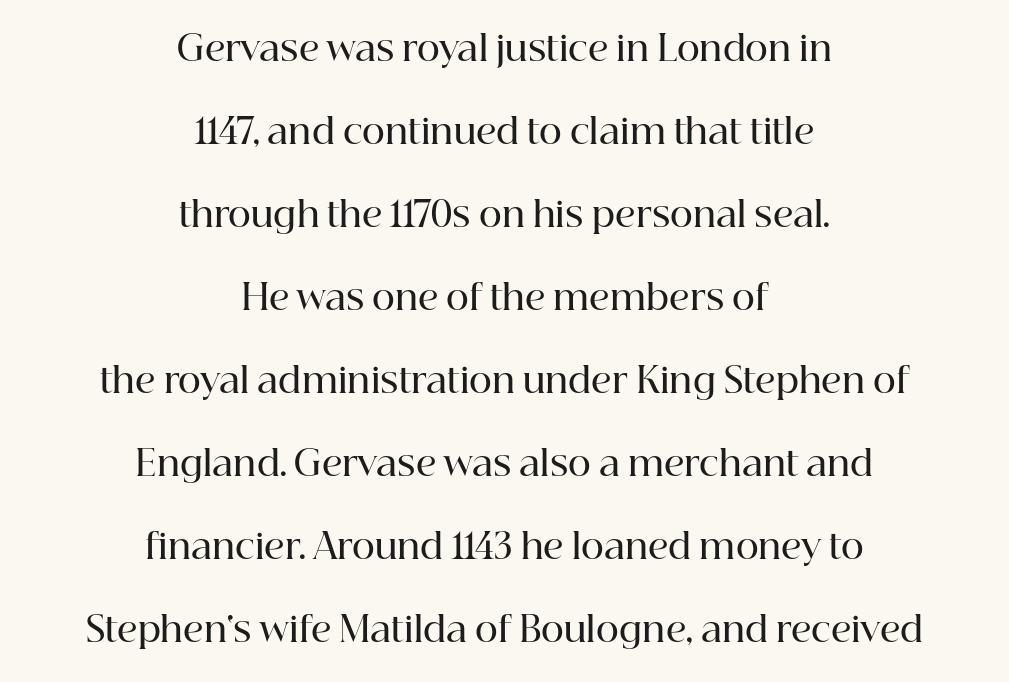
Q: Is the text bold? A: Semi-bold.
Q: Is the text italic (slanted)? A: No, it is upright.
Q: Is the typeface a serif or a sans-serif typeface? A: Serif.
Q: Is the text underlined? A: No.
Q: How is the paragraph aligned? A: Centered.
Q: Is the spacing between letters normal or unusually wide? A: Normal.
Q: Is the spacing between lines tight, normal or loose? A: Loose.
Q: Width (condensed, normal, or wide)? A: Normal.
Q: Stroke contrast? A: High.
Q: x-height? A: Medium.
Q: Monospaced? A: No.
